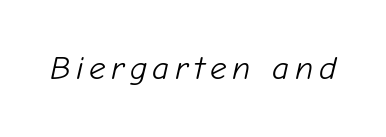
{"italic": "yes", "lean": "right", "slant_degrees": 12, "bold": "no", "weight": "light", "width": "normal", "stroke_contrast": "low", "x_height": "medium", "monospaced": "no", "underline": "no", "glyph_px": 33}
